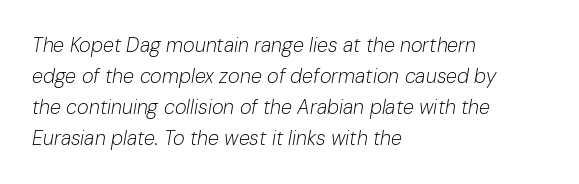
{"italic": "yes", "lean": "right", "slant_degrees": 10, "bold": "no", "underline": "no", "align": "left", "line_spacing": "normal", "line_spacing_ratio": 1.55, "letter_spacing": "normal", "letter_spacing_em": 0.0, "glyph_px": 20}
